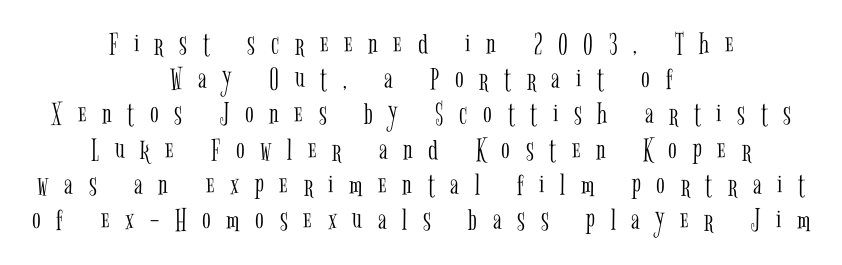
Here the designer chose a conventional face with non-uniform glyph widths. Nope, not italic — everything's standing straight. Bare-footed words on every line. The leading is snug, giving the passage a crowded texture. Weight: in the light-to-regular range.
